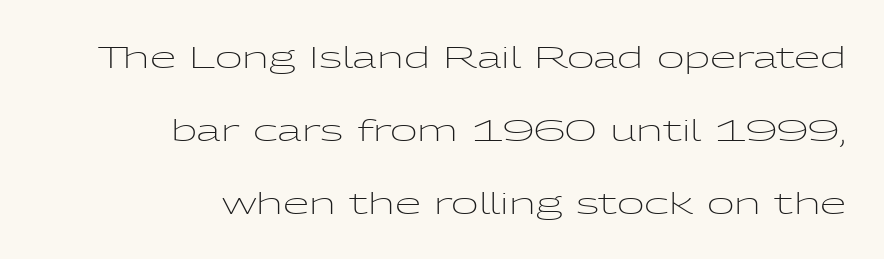
Does the type have serifs? No, each stem ends abruptly. The designer dialed line spacing up above the default. Ink coverage per letter is moderate at most. Each line ends at the same right margin while the left side varies. Style check: upright.
